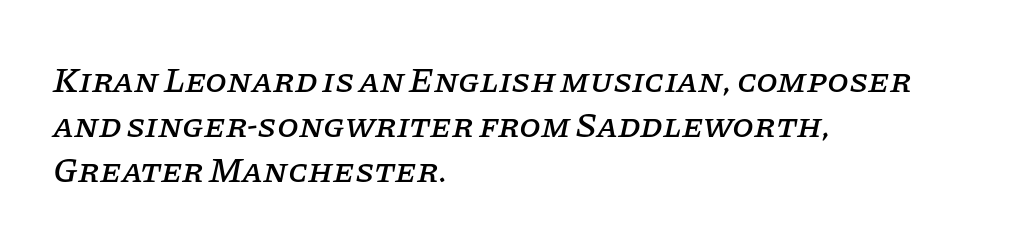
{"serif": "yes", "italic": "yes", "lean": "right", "slant_degrees": 11, "width": "normal", "stroke_contrast": "low", "x_height": "large", "monospaced": "no", "underline": "no", "align": "left", "line_spacing": "normal", "line_spacing_ratio": 1.28, "letter_spacing": "normal", "letter_spacing_em": 0.0, "glyph_px": 35}
